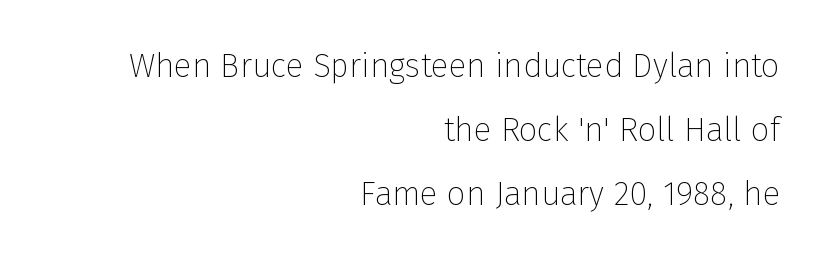
{"serif": "no", "italic": "no", "bold": "no", "weight": "thin", "width": "normal", "stroke_contrast": "low", "x_height": "medium", "monospaced": "no", "underline": "no", "align": "right", "line_spacing": "loose", "line_spacing_ratio": 1.94, "letter_spacing": "normal", "letter_spacing_em": 0.0, "glyph_px": 33}
